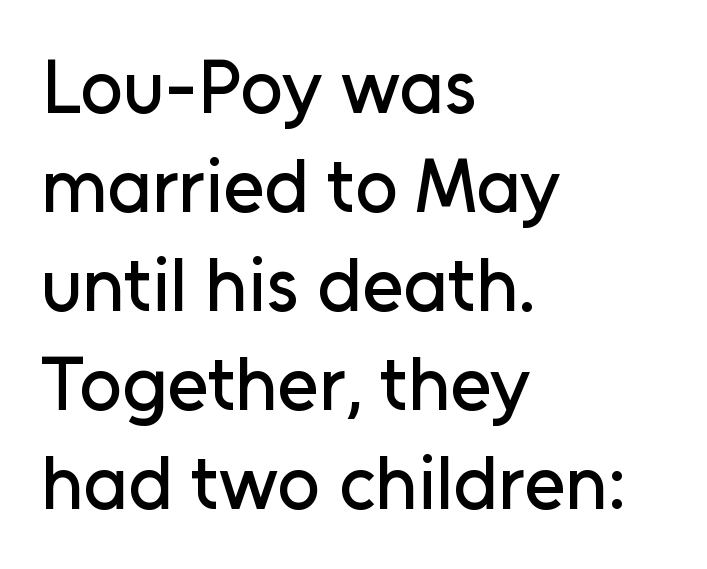
The image shows 75 px sans-serif type, upright; set left-aligned, normal line spacing (1.32x), normal letter spacing, not underlined; low stroke contrast and a medium x-height.
